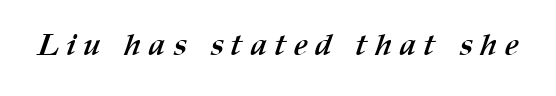
{"bold": "yes", "weight": "semibold", "width": "normal", "stroke_contrast": "medium", "x_height": "medium", "monospaced": "no", "underline": "no", "letter_spacing": "wide", "letter_spacing_em": 0.23, "glyph_px": 31}
